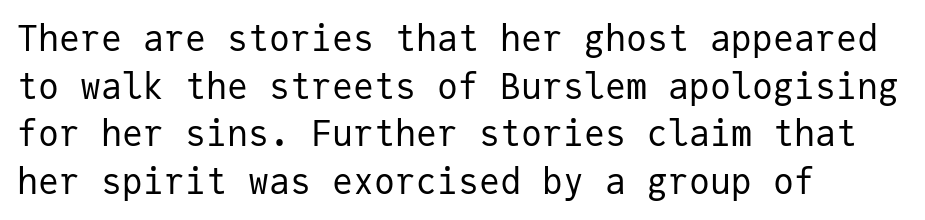
Q: Is the text bold? A: No.
Q: Is the text italic (slanted)? A: No, it is upright.
Q: Is the typeface a serif or a sans-serif typeface? A: Sans-serif.
Q: Is the text underlined? A: No.
Q: How is the paragraph aligned? A: Left-aligned.
Q: Is the spacing between letters normal or unusually wide? A: Normal.
Q: Is the spacing between lines tight, normal or loose? A: Normal.
Q: Width (condensed, normal, or wide)? A: Normal.
Q: Stroke contrast? A: Low.
Q: x-height? A: Medium.
Q: Monospaced? A: Yes.
